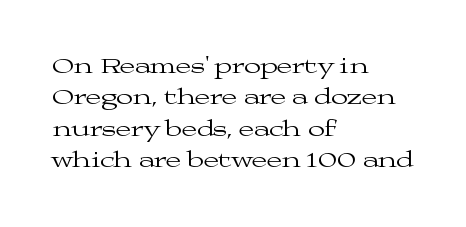
The image shows 22 px text type, upright; set left-aligned, normal line spacing (1.43x), normal letter spacing, not underlined.
